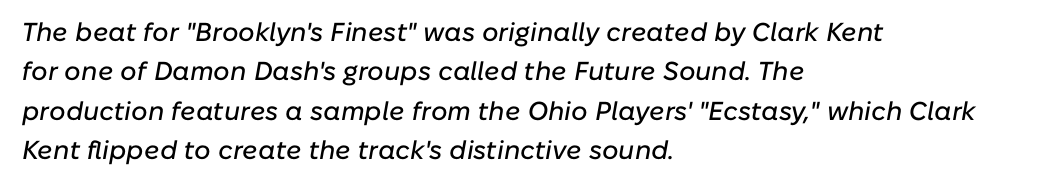
The vertical gap from one line to the next is medium. The rendering anchors every line to the left-hand side. Emphasis-style slanted type is in use. The face used here is rendered with its standard letterfit. Rule under the text: the space is simply empty.
